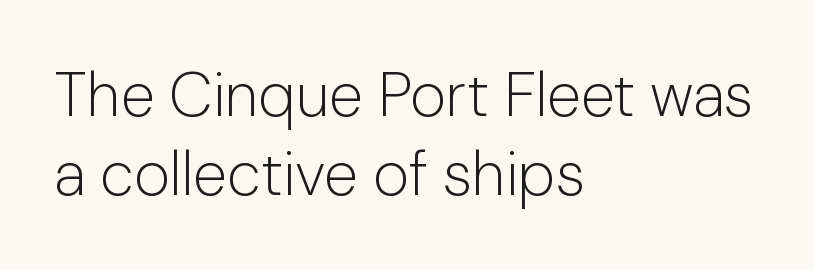
Q: Is the text bold? A: No.
Q: Is the text italic (slanted)? A: No, it is upright.
Q: Is the typeface a serif or a sans-serif typeface? A: Sans-serif.
Q: Is the text underlined? A: No.
Q: How is the paragraph aligned? A: Left-aligned.
Q: Is the spacing between letters normal or unusually wide? A: Normal.
Q: Is the spacing between lines tight, normal or loose? A: Normal.
Q: Width (condensed, normal, or wide)? A: Normal.
Q: Stroke contrast? A: Low.
Q: x-height? A: Medium.
Q: Monospaced? A: No.
